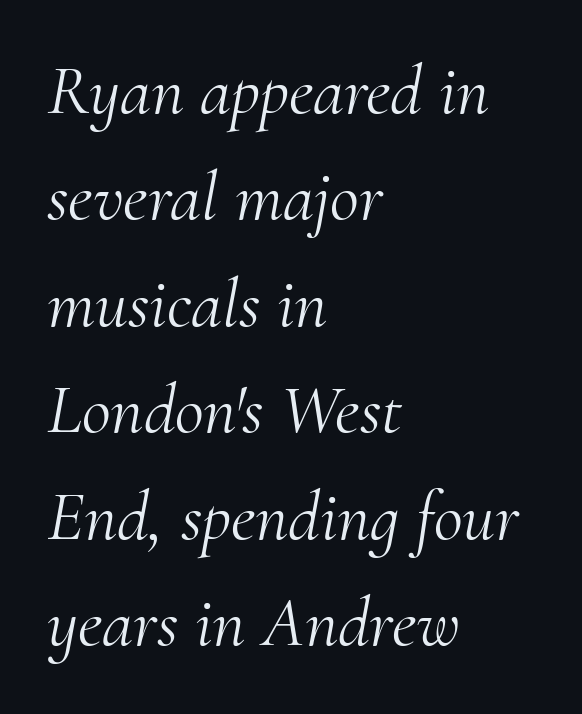
The image shows 71 px light serif type, italic (leaning right); set left-aligned, normal line spacing (1.5x), normal letter spacing, not underlined; medium stroke contrast and a small x-height.
